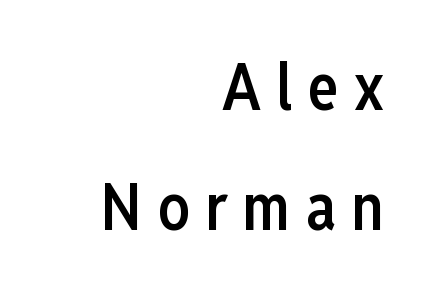
The image shows 64 px semibold, condensed sans-serif type, upright; set right-aligned, line spacing 1.88x, unusually wide letter spacing (+0.24 em), not underlined; low stroke contrast and a medium x-height.
